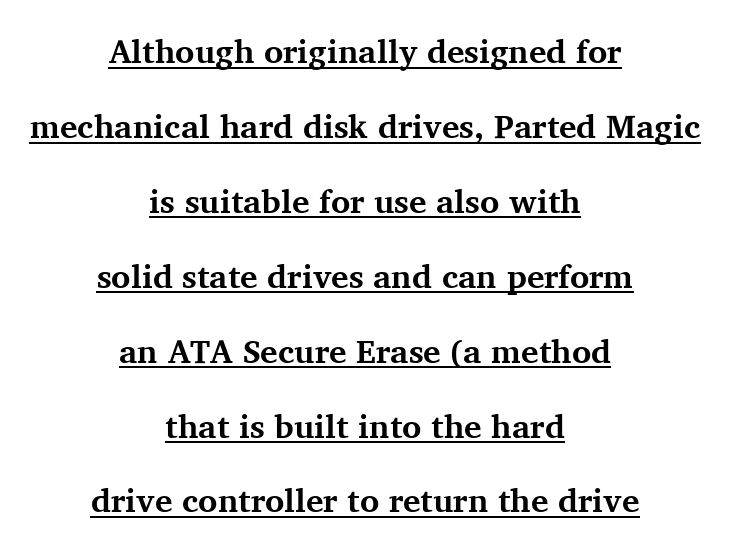
The image shows 33 px bold serif type, upright; set centered, loose line spacing (2.27x), normal letter spacing, underlined; medium stroke contrast and a medium x-height.
